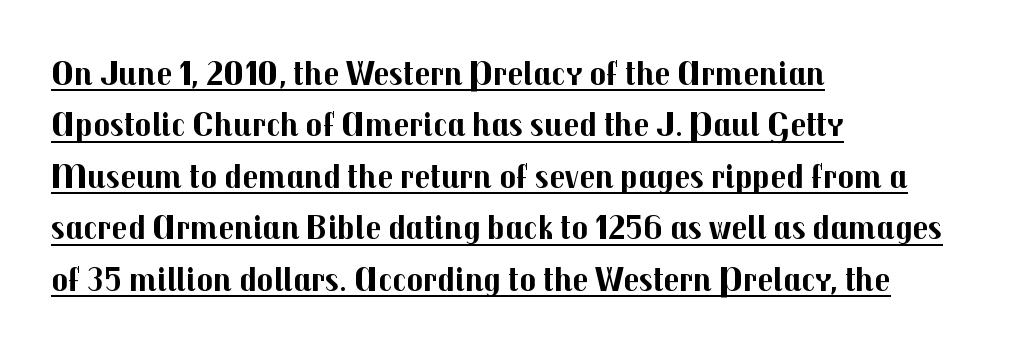
The image shows 35 px bold sans-serif type, upright; set left-aligned, normal line spacing (1.47x), normal letter spacing, underlined; medium stroke contrast and a medium x-height.
